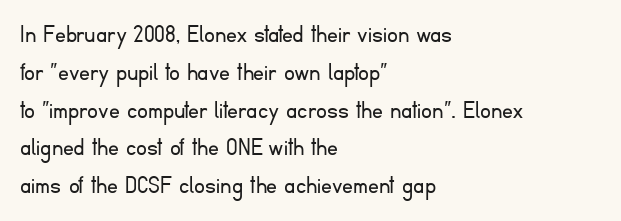
Short note: letters normally spaced. These lines are set flush left with a ragged right edge. The passage shown is not bold in any degree. Rows of type keep a routine distance in the vertical direction. This is the regular roman posture of the typeface.
